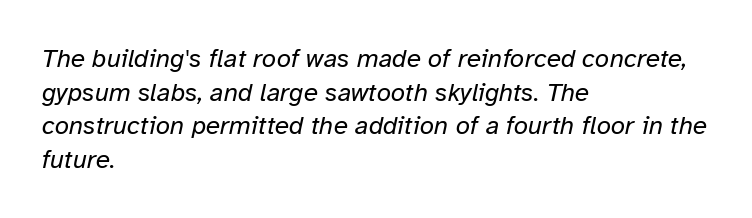
Q: Is the text bold? A: No.
Q: Is the text italic (slanted)? A: Yes, it leans right by about 12 degrees.
Q: Is the text underlined? A: No.
Q: How is the paragraph aligned? A: Left-aligned.
Q: Is the spacing between letters normal or unusually wide? A: Normal.
Q: Is the spacing between lines tight, normal or loose? A: Normal.
